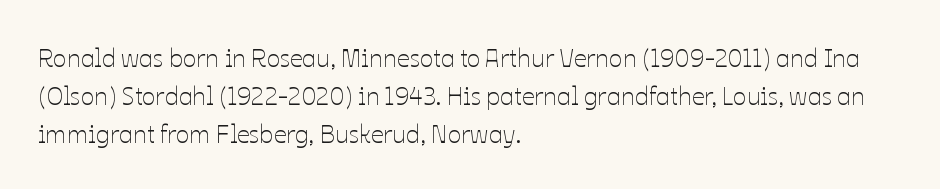
The image shows 25 px text type, upright; set left-aligned, normal line spacing (1.53x), normal letter spacing, not underlined.
